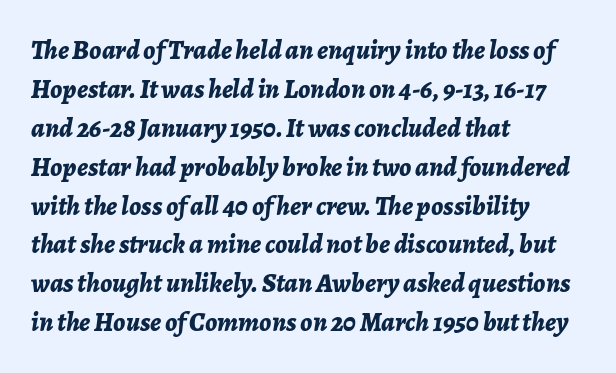
{"italic": "yes", "lean": "right", "slant_degrees": 7, "bold": "yes", "underline": "no", "align": "left", "line_spacing": "normal", "line_spacing_ratio": 1.44, "letter_spacing": "normal", "letter_spacing_em": 0.0, "glyph_px": 27}
